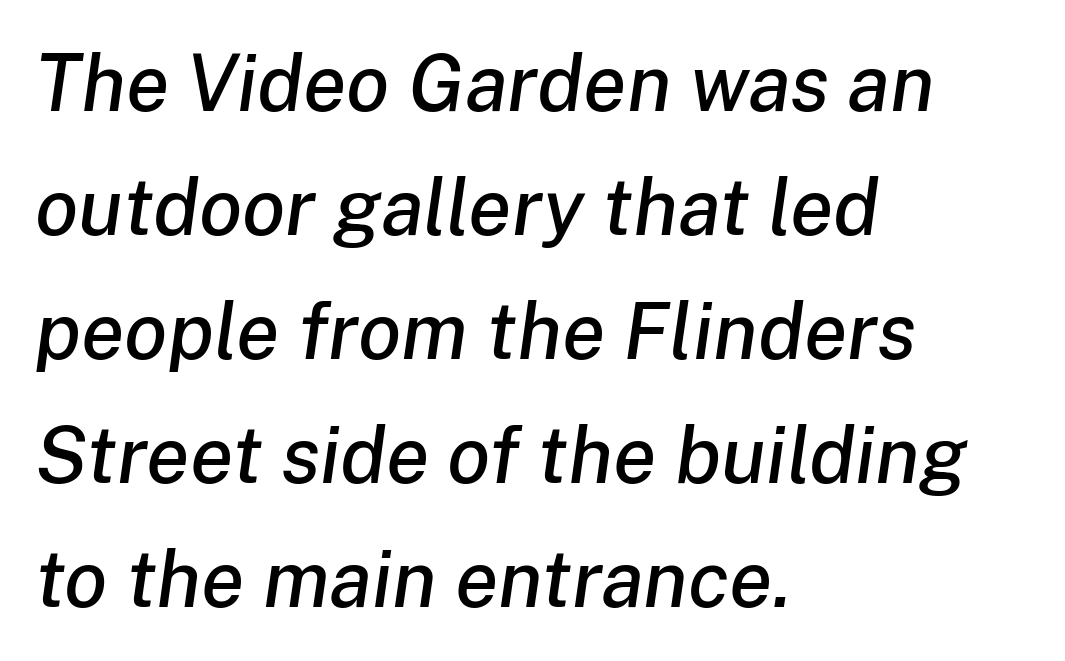
The image shows 79 px text type, italic (leaning right); set left-aligned, normal line spacing (1.57x), normal letter spacing, not underlined; low stroke contrast and a medium x-height.
